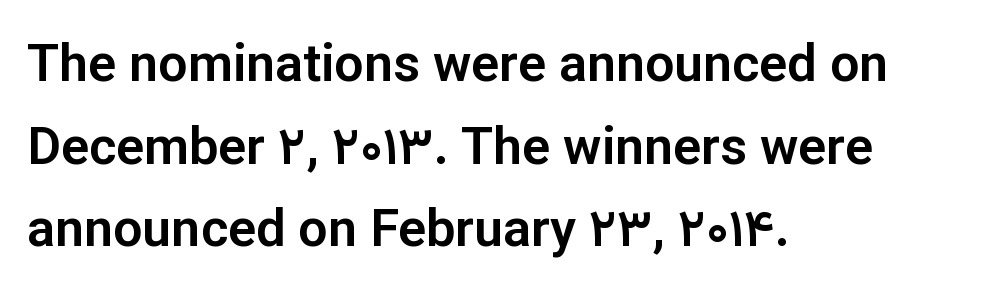
No feet cap the strokes, marking this as sans-serif type. Beneath every word, the page is bare. One-word summary of the alignment: left. Short note: letters normally spaced. How would I describe the line gaps? Plain and ordinary.
